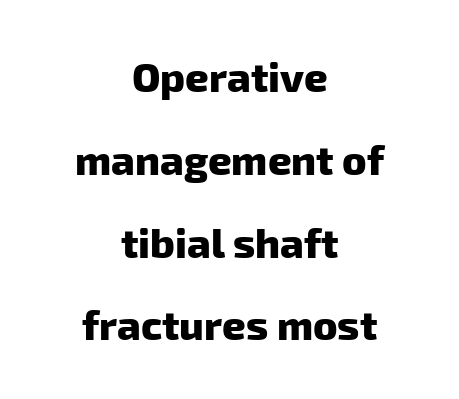
{"serif": "no", "bold": "yes", "weight": "heavy", "width": "normal", "stroke_contrast": "low", "x_height": "medium", "monospaced": "no", "underline": "no", "align": "center", "line_spacing": "loose", "line_spacing_ratio": 2.02, "letter_spacing": "normal", "letter_spacing_em": 0.0, "glyph_px": 41}
